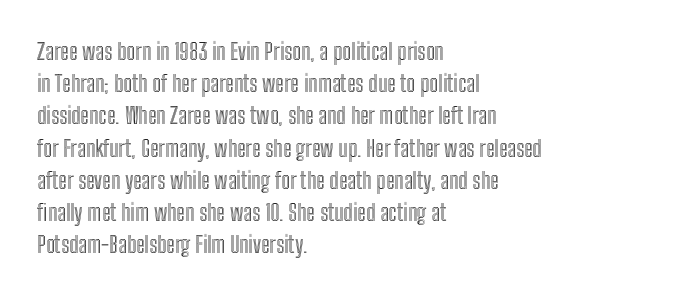
Does the leading feel generous? No, just average. The paragraph shown leans on its left margin. The string is rendered with underlining switched off. Here the glyphs are tracked normally, forming tight word shapes. The font's upright variant was chosen for this text.
